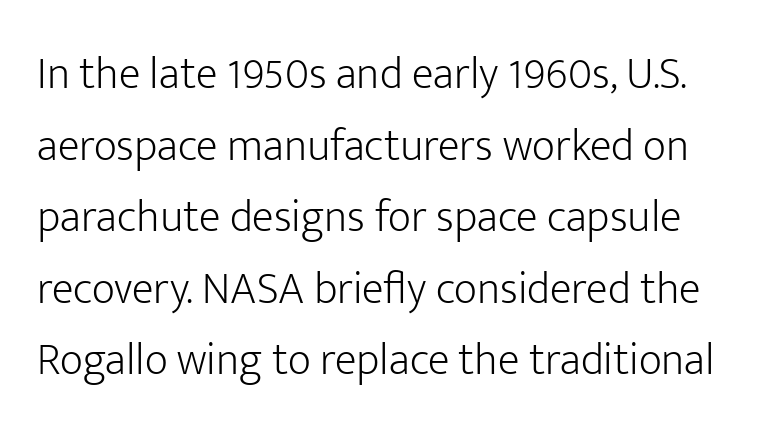
Q: Is the text bold? A: No.
Q: Is the text italic (slanted)? A: No, it is upright.
Q: Is the typeface a serif or a sans-serif typeface? A: Sans-serif.
Q: Is the text underlined? A: No.
Q: Is the spacing between letters normal or unusually wide? A: Normal.
Q: Is the spacing between lines tight, normal or loose? A: Normal.
Q: Width (condensed, normal, or wide)? A: Normal.
Q: Stroke contrast? A: Low.
Q: x-height? A: Medium.
Q: Monospaced? A: No.
